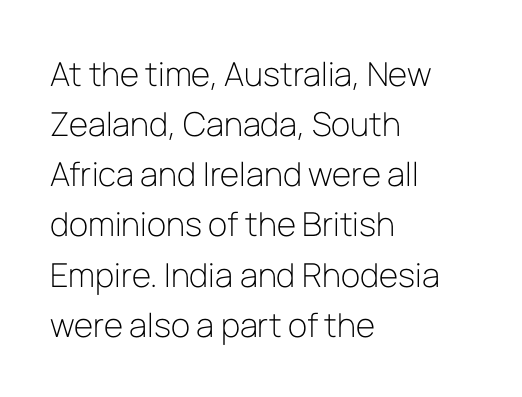
{"serif": "no", "italic": "no", "bold": "no", "weight": "light", "width": "normal", "stroke_contrast": "low", "x_height": "medium", "monospaced": "no", "underline": "no", "align": "left", "line_spacing": "normal", "line_spacing_ratio": 1.52, "letter_spacing": "normal", "letter_spacing_em": 0.0, "glyph_px": 33}
